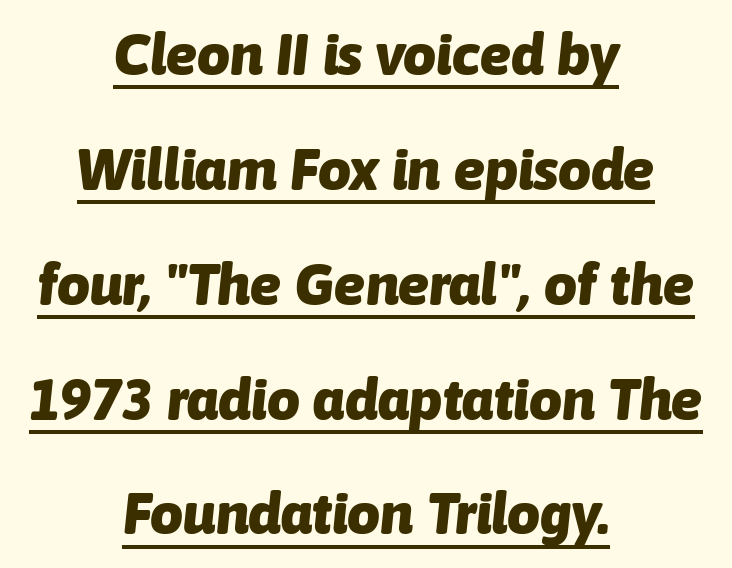
{"italic": "yes", "lean": "right", "slant_degrees": 6, "bold": "yes", "weight": "heavy", "width": "normal", "stroke_contrast": "low", "x_height": "medium", "monospaced": "no", "underline": "yes", "align": "center", "line_spacing": "loose", "line_spacing_ratio": 1.98, "letter_spacing": "normal", "letter_spacing_em": 0.0, "glyph_px": 58}
